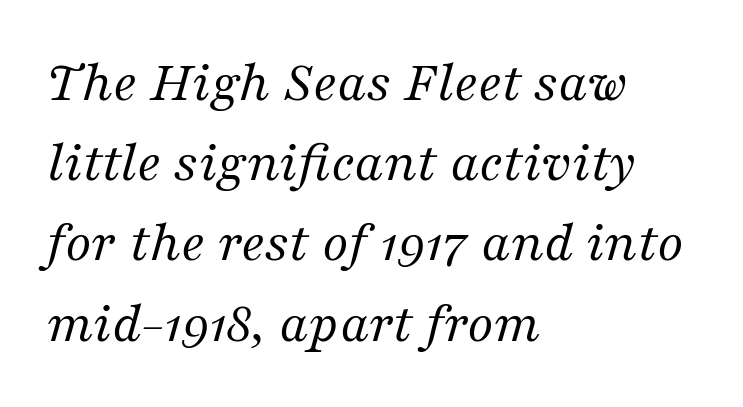
Line spacing here is normal. Each word holds together tightly as a unit, with standard inter-letter gaps. A typesetter would label this face a serif. Letters rest on an invisible, unmarked baseline. Does the copy run flush right? No — it runs flush left.
